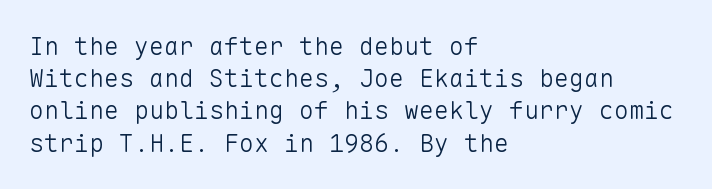
The image shows 25 px text type, upright; set left-aligned, normal line spacing (1.29x), normal letter spacing, not underlined.
